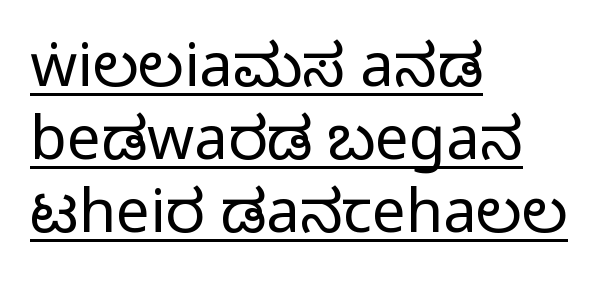
The face looks like a standard text weight, possibly lighter. Is there an underline? Yes — a line sits under the letters. The lettering stays uniformly vertical, giving the passage a roman look. These lines are set flush left with a ragged right edge. The passage shown has conventional tracking throughout.
